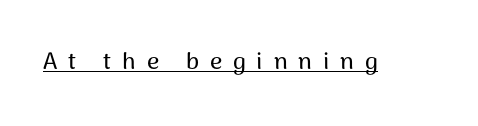
The image shows 24 px text type, upright; set unusually wide letter spacing (+0.45 em), underlined.
